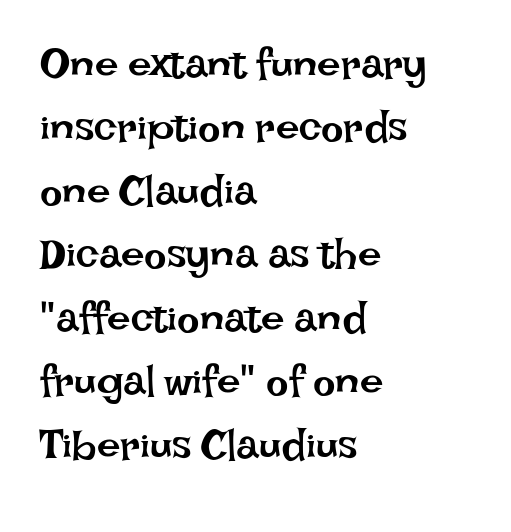
The image shows 42 px regular-weight type, upright; set left-aligned, normal line spacing (1.51x), normal letter spacing, not underlined; low stroke contrast and a large x-height.
